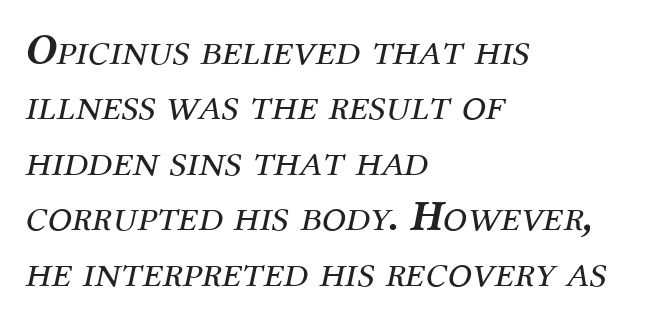
Q: Is the text bold? A: No.
Q: Is the text italic (slanted)? A: Yes, it leans right by about 12 degrees.
Q: Is the typeface a serif or a sans-serif typeface? A: Serif.
Q: Is the text underlined? A: No.
Q: How is the paragraph aligned? A: Left-aligned.
Q: Is the spacing between letters normal or unusually wide? A: Normal.
Q: Is the spacing between lines tight, normal or loose? A: Normal.
Q: Width (condensed, normal, or wide)? A: Normal.
Q: Stroke contrast? A: Medium.
Q: x-height? A: Medium.
Q: Monospaced? A: No.
